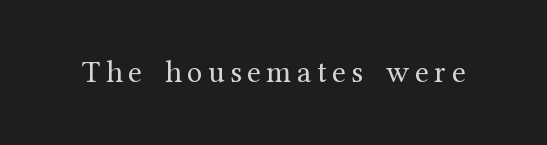
Q: Is the text bold? A: No.
Q: Is the text italic (slanted)? A: No, it is upright.
Q: Is the typeface a serif or a sans-serif typeface? A: Serif.
Q: Is the text underlined? A: No.
Q: Width (condensed, normal, or wide)? A: Normal.
Q: Stroke contrast? A: Medium.
Q: x-height? A: Medium.
Q: Monospaced? A: No.
